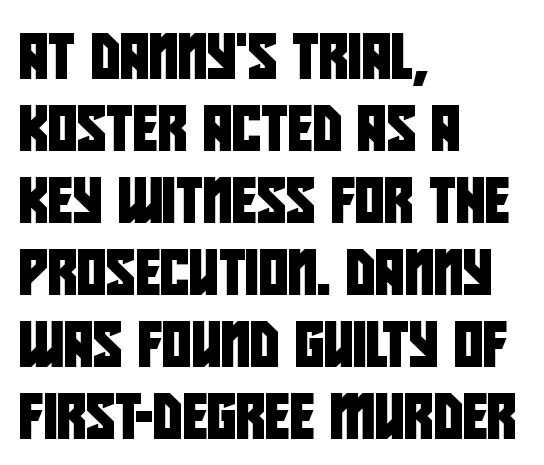
Q: Is the typeface a serif or a sans-serif typeface? A: Sans-serif.
Q: Is the text underlined? A: No.
Q: How is the paragraph aligned? A: Left-aligned.
Q: Is the spacing between letters normal or unusually wide? A: Normal.
Q: Is the spacing between lines tight, normal or loose? A: Normal.
Q: Width (condensed, normal, or wide)? A: Condensed.
Q: Stroke contrast? A: Low.
Q: x-height? A: Large.
Q: Monospaced? A: No.
